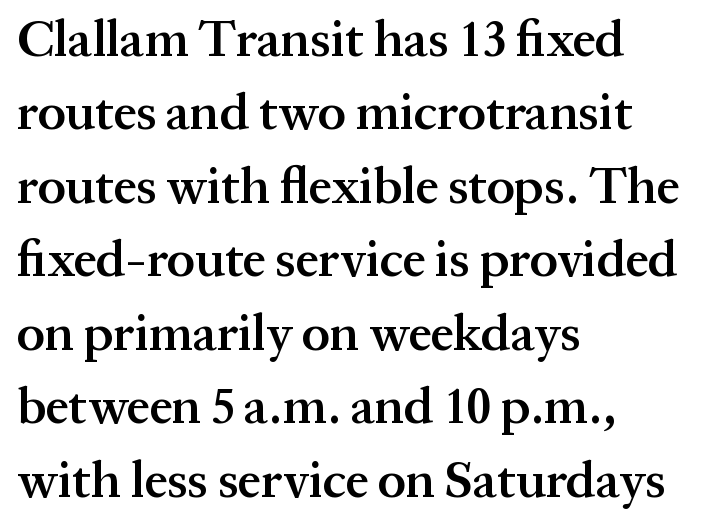
The image shows 51 px semibold serif type, upright; set left-aligned, normal line spacing (1.44x), normal letter spacing, not underlined; medium stroke contrast and a medium x-height.
